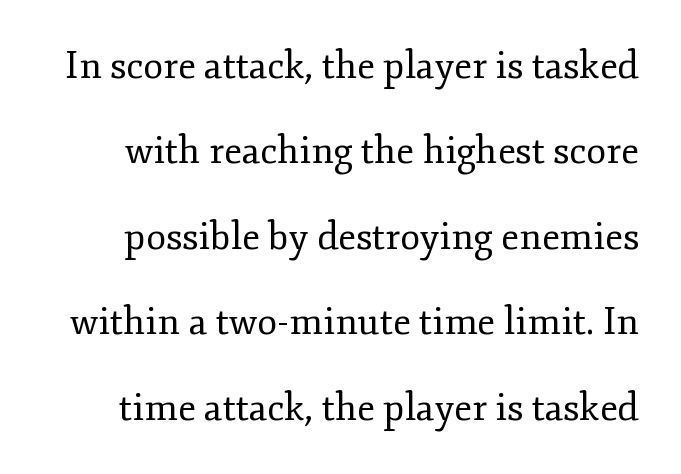
Q: Is the text bold? A: No.
Q: Is the text italic (slanted)? A: No, it is upright.
Q: Is the typeface a serif or a sans-serif typeface? A: Serif.
Q: Is the text underlined? A: No.
Q: Is the spacing between letters normal or unusually wide? A: Normal.
Q: Is the spacing between lines tight, normal or loose? A: Loose.
Q: Width (condensed, normal, or wide)? A: Normal.
Q: Stroke contrast? A: Low.
Q: x-height? A: Small.
Q: Monospaced? A: No.
